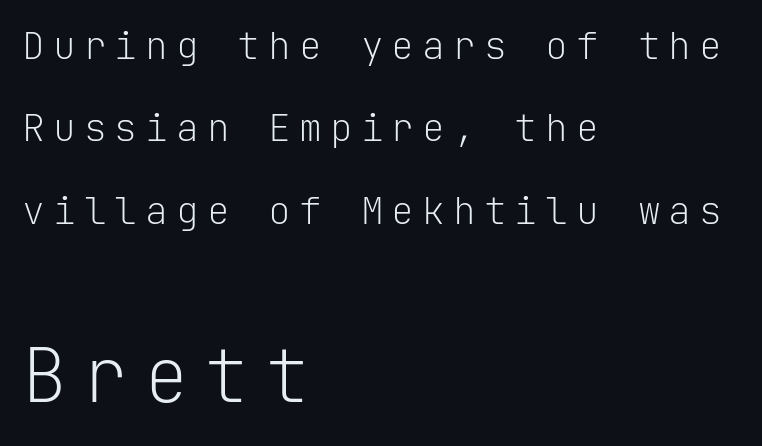
{"serif": "no", "italic": "no", "bold": "no", "weight": "light", "width": "normal", "stroke_contrast": "low", "x_height": "medium", "monospaced": "yes", "underline": "no", "align": "left", "line_spacing": "loose", "line_spacing_ratio": 2.17, "letter_spacing": "wide", "letter_spacing_em": 0.21, "larger_block": "second", "size_ratio": 1.97, "glyph_px": 75}
